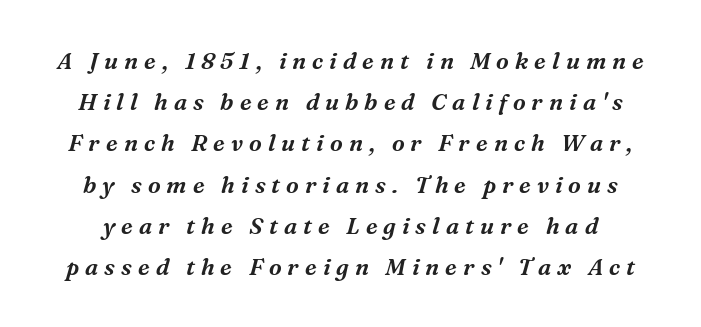
Q: Is the text italic (slanted)? A: Yes, it leans right by about 16 degrees.
Q: Is the text underlined? A: No.
Q: Is the spacing between letters normal or unusually wide? A: Unusually wide.
